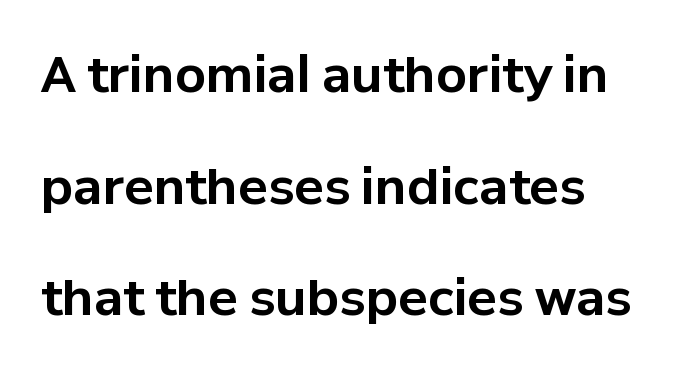
The space beneath each line is pristine and unruled. Heft: maximum for text — a bold. Looks like regular typesetting: each glyph gets only the width it needs. Are there feet on the stems? There aren't — it's a sans. In terms of posture, this sample is upright. Look at the tracking — it's just the regular setting, nothing added.
